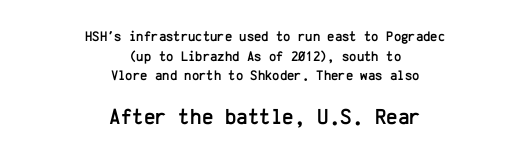
Q: Is the text italic (slanted)? A: No, it is upright.
Q: Is the text underlined? A: No.
Q: How is the paragraph aligned? A: Centered.
Q: Is the spacing between letters normal or unusually wide? A: Normal.
Q: Is the spacing between lines tight, normal or loose? A: Normal.
Q: Which block of text is set in a larger size, the first (top) or the second (bottom)? A: The second (bottom) one.
